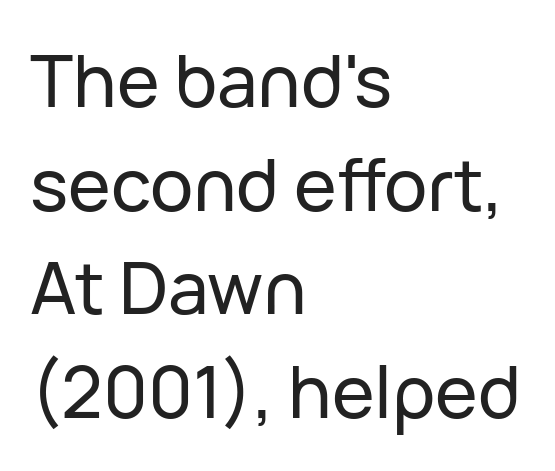
The image shows 72 px sans-serif type, upright; set left-aligned, normal line spacing (1.44x), normal letter spacing, not underlined; low stroke contrast and a medium x-height.
